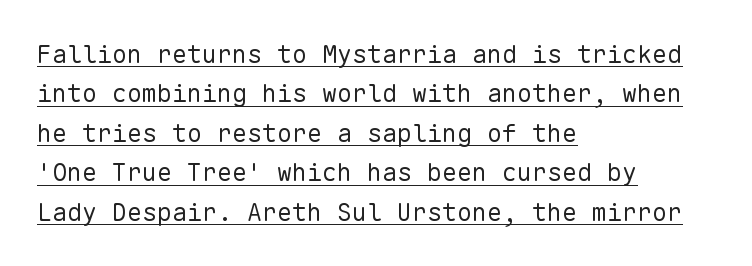
If you drew a line through each stem, it would be perfectly vertical. Reading down the column, the eye jumps a familiar distance to each next line. The strokes carry an ordinary text weight at most. Looks like someone drew a line under every word here. Is the letter spacing exaggerated? No — it looks like the ordinary default. Notice how the passage keeps a crisp vertical edge on the left only.
